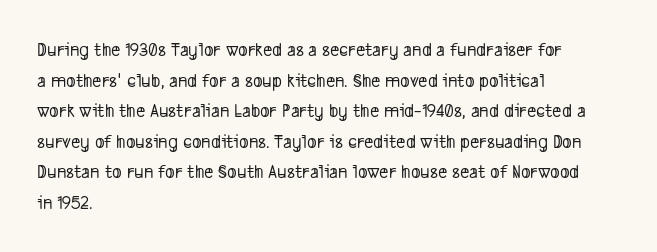
Glyph-to-glyph distance matches everyday printed text. The strip under each line holds only bare page. The line-height multiplier appears to be the usual default. The ragged edge is on the right, which tells us the setting is flush left.
